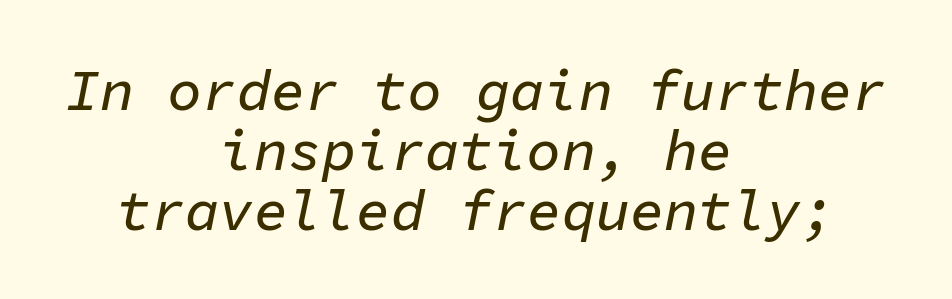
{"italic": "yes", "lean": "right", "slant_degrees": 11, "width": "normal", "stroke_contrast": "low", "x_height": "medium", "monospaced": "yes", "underline": "no", "align": "center", "line_spacing": "tight", "line_spacing_ratio": 1.05, "letter_spacing": "normal", "letter_spacing_em": 0.0, "glyph_px": 57}
